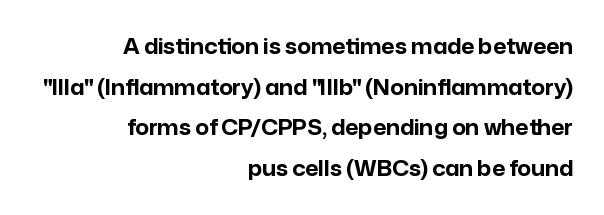
Does extra space separate the letters? No, they use regular spacing. Designer's note — italics off, roman on. These lines stack with their right ends in a neat column. Honestly, the rows look like they've been pulled way apart.
